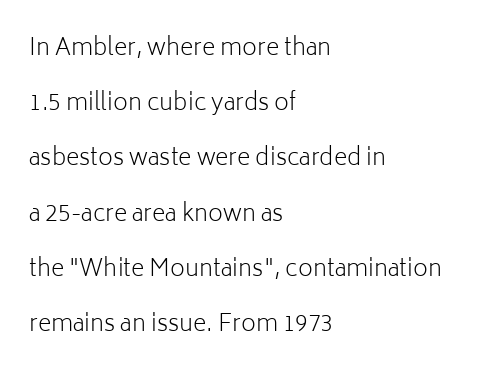
Caption: multi-line text, flush left, ragged right. The space directly below the letters is spotless. The space between consecutive lines is lavish. Letters have the restrained weight of plain body copy at most.
